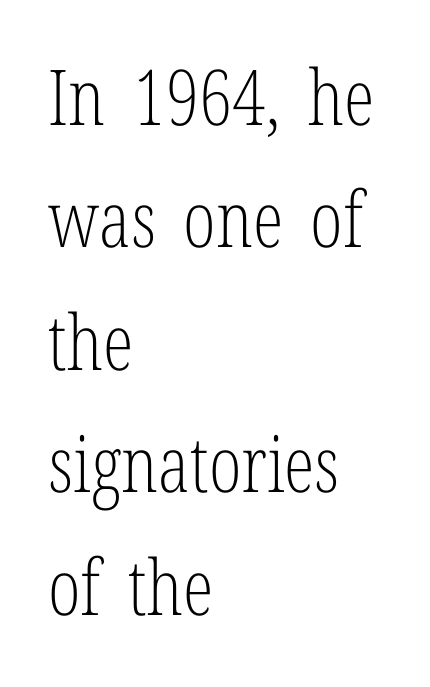
The image shows 77 px light, condensed serif type, upright; set left-aligned, normal line spacing (1.59x), normal letter spacing, not underlined; low stroke contrast and a medium x-height.
